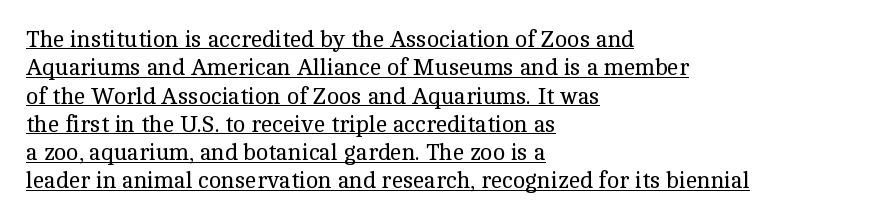
Has an underline been added? It has. Does extra space separate the letters? No, they use regular spacing. Rendered with straight, roman letterforms. Is the type heavy? It reads as light-to-regular instead. Where is the straight margin? On the left.
